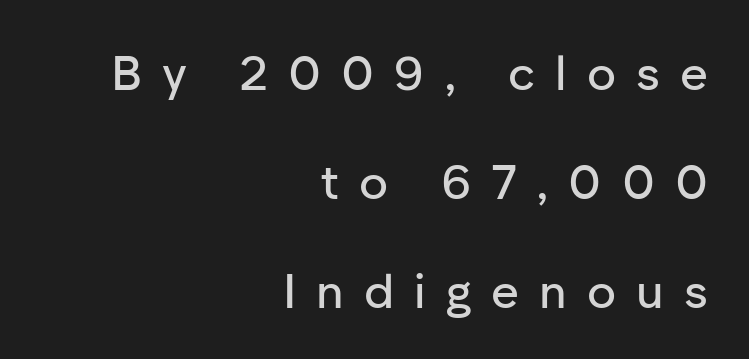
{"serif": "no", "italic": "no", "width": "normal", "stroke_contrast": "low", "x_height": "medium", "monospaced": "no", "underline": "no", "align": "right", "line_spacing": "loose", "line_spacing_ratio": 2.27, "letter_spacing": "wide", "letter_spacing_em": 0.42, "glyph_px": 48}
